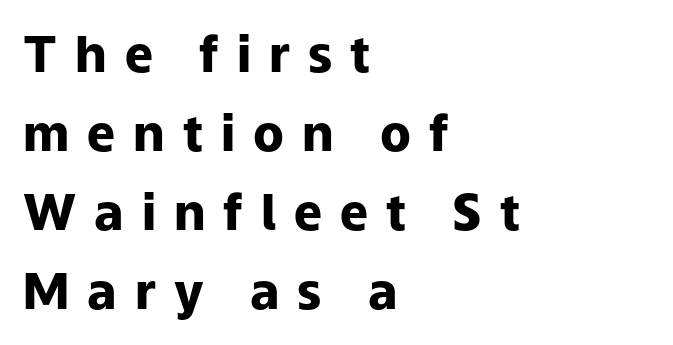
Q: Is the text bold? A: Yes.
Q: Is the text italic (slanted)? A: No, it is upright.
Q: Is the typeface a serif or a sans-serif typeface? A: Sans-serif.
Q: Is the text underlined? A: No.
Q: How is the paragraph aligned? A: Left-aligned.
Q: Is the spacing between letters normal or unusually wide? A: Unusually wide.
Q: Is the spacing between lines tight, normal or loose? A: Normal.
Q: Width (condensed, normal, or wide)? A: Normal.
Q: Stroke contrast? A: Low.
Q: x-height? A: Medium.
Q: Monospaced? A: No.
